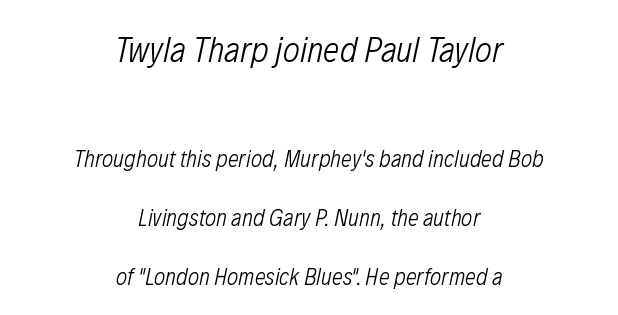
{"italic": "yes", "lean": "right", "slant_degrees": 12, "bold": "no", "weight": "light", "width": "condensed", "stroke_contrast": "low", "x_height": "medium", "monospaced": "no", "underline": "no", "align": "center", "line_spacing": "loose", "line_spacing_ratio": 2.45, "letter_spacing": "normal", "letter_spacing_em": 0.0, "larger_block": "first", "size_ratio": 1.5, "glyph_px": 36}
